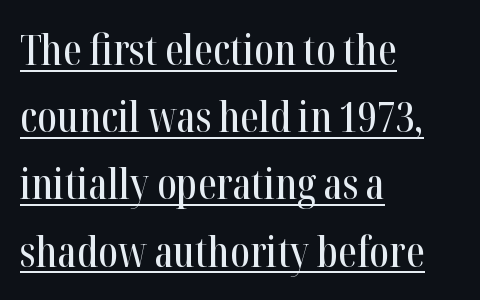
Q: Is the text italic (slanted)? A: No, it is upright.
Q: Is the typeface a serif or a sans-serif typeface? A: Serif.
Q: Is the text underlined? A: Yes.
Q: How is the paragraph aligned? A: Left-aligned.
Q: Is the spacing between letters normal or unusually wide? A: Normal.
Q: Is the spacing between lines tight, normal or loose? A: Normal.
Q: Width (condensed, normal, or wide)? A: Condensed.
Q: Stroke contrast? A: High.
Q: x-height? A: Medium.
Q: Monospaced? A: No.
